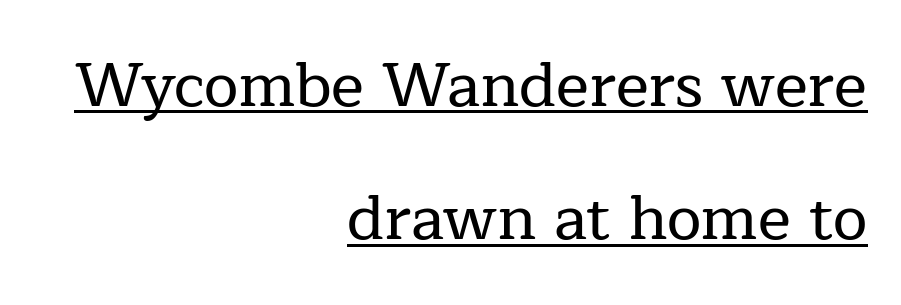
Q: Is the text italic (slanted)? A: No, it is upright.
Q: Is the typeface a serif or a sans-serif typeface? A: Serif.
Q: Is the text underlined? A: Yes.
Q: How is the paragraph aligned? A: Right-aligned.
Q: Is the spacing between letters normal or unusually wide? A: Normal.
Q: Is the spacing between lines tight, normal or loose? A: Loose.
Q: Width (condensed, normal, or wide)? A: Normal.
Q: Stroke contrast? A: Low.
Q: x-height? A: Medium.
Q: Monospaced? A: No.
